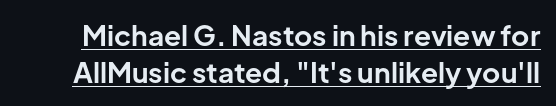
Q: Is the text bold? A: Yes.
Q: Is the text italic (slanted)? A: No, it is upright.
Q: Is the typeface a serif or a sans-serif typeface? A: Sans-serif.
Q: Is the text underlined? A: Yes.
Q: Is the spacing between letters normal or unusually wide? A: Normal.
Q: Is the spacing between lines tight, normal or loose? A: Normal.
Q: Width (condensed, normal, or wide)? A: Normal.
Q: Stroke contrast? A: Low.
Q: x-height? A: Medium.
Q: Monospaced? A: No.
